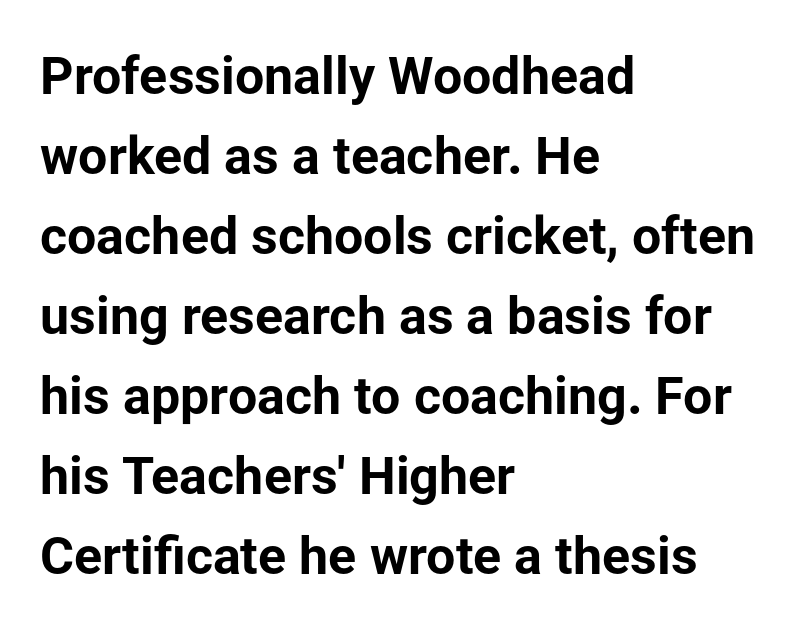
The image shows 52 px bold sans-serif type, upright; set left-aligned, normal line spacing (1.54x), normal letter spacing, not underlined; low stroke contrast and a medium x-height.
